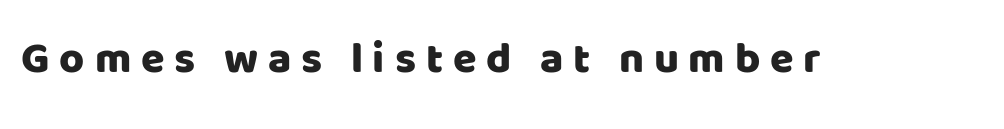
Spacing between characters has been opened up far beyond the box default. The zone under the glyphs is completely vacant. Posture: upright roman. The passage shown is typed in a proportional face where columns would drift.
